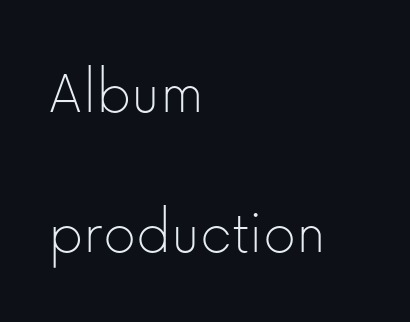
Rendered with straight, roman letterforms. This sample trades compactness for vertical openness between lines. No feet cap the strokes, marking this as sans-serif type. Type without underlining.
